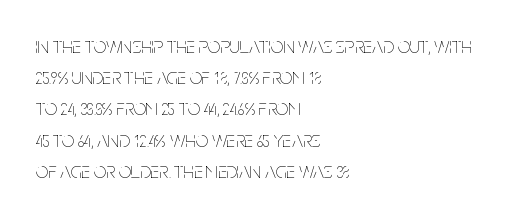
Q: Is the text bold? A: No.
Q: Is the text italic (slanted)? A: No, it is upright.
Q: Is the text underlined? A: No.
Q: How is the paragraph aligned? A: Left-aligned.
Q: Is the spacing between letters normal or unusually wide? A: Normal.
Q: Is the spacing between lines tight, normal or loose? A: Normal.
